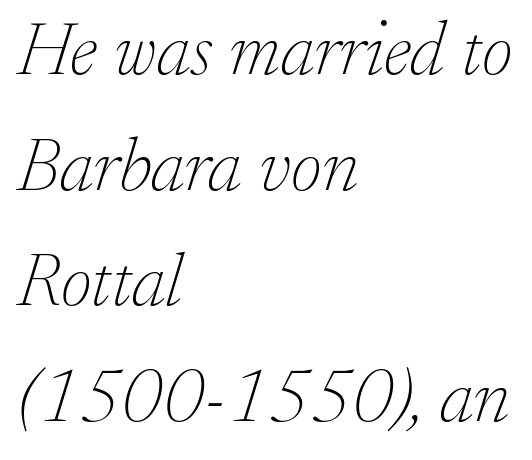
{"serif": "yes", "italic": "yes", "lean": "right", "slant_degrees": 17, "bold": "no", "weight": "thin", "width": "normal", "stroke_contrast": "low", "x_height": "small", "monospaced": "no", "underline": "no", "align": "left", "line_spacing": "normal", "line_spacing_ratio": 1.52, "letter_spacing": "normal", "letter_spacing_em": 0.0, "glyph_px": 76}
